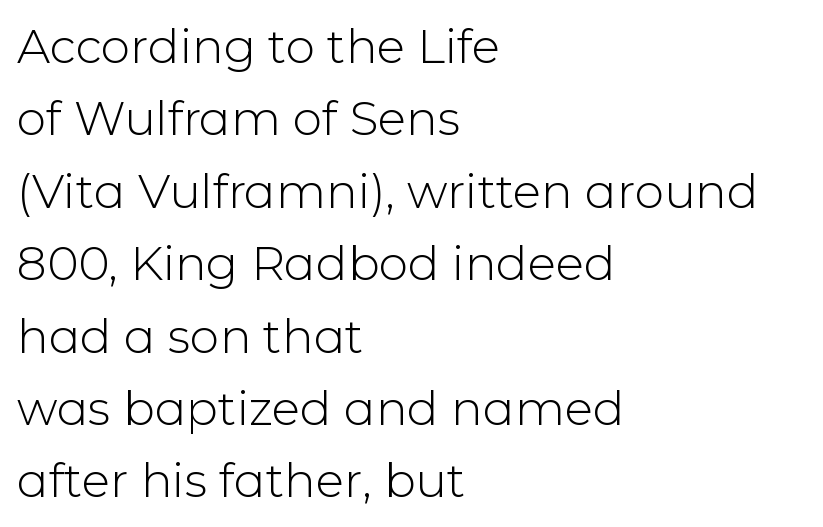
Q: Is the text bold? A: No.
Q: Is the text italic (slanted)? A: No, it is upright.
Q: Is the typeface a serif or a sans-serif typeface? A: Sans-serif.
Q: Is the text underlined? A: No.
Q: How is the paragraph aligned? A: Left-aligned.
Q: Is the spacing between letters normal or unusually wide? A: Normal.
Q: Is the spacing between lines tight, normal or loose? A: Normal.
Q: Width (condensed, normal, or wide)? A: Normal.
Q: Stroke contrast? A: Low.
Q: x-height? A: Medium.
Q: Monospaced? A: No.
